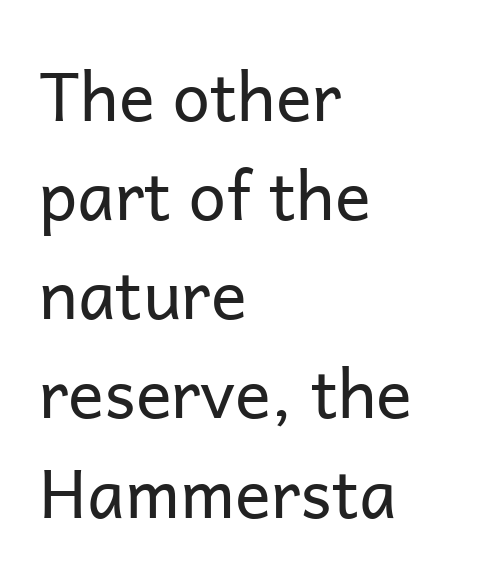
Q: Is the text bold? A: No.
Q: Is the text italic (slanted)? A: No, it is upright.
Q: Is the typeface a serif or a sans-serif typeface? A: Sans-serif.
Q: Is the text underlined? A: No.
Q: How is the paragraph aligned? A: Left-aligned.
Q: Is the spacing between letters normal or unusually wide? A: Normal.
Q: Is the spacing between lines tight, normal or loose? A: Normal.
Q: Width (condensed, normal, or wide)? A: Normal.
Q: Stroke contrast? A: Low.
Q: x-height? A: Medium.
Q: Monospaced? A: No.
